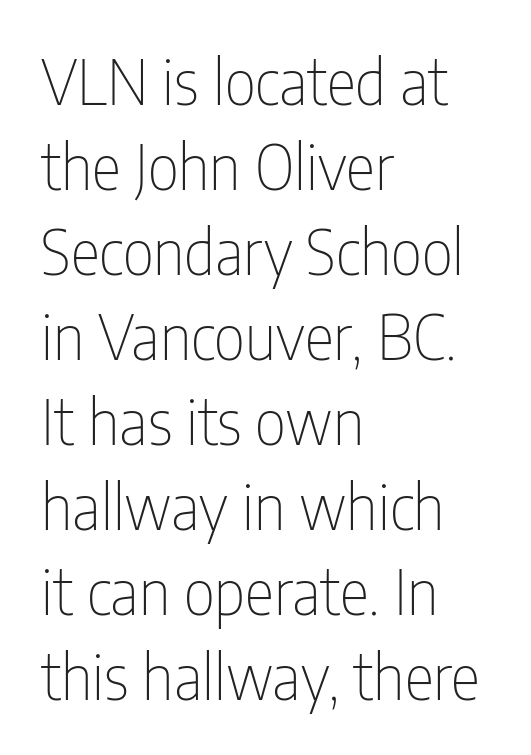
Q: Is the text bold? A: No.
Q: Is the text italic (slanted)? A: No, it is upright.
Q: Is the typeface a serif or a sans-serif typeface? A: Sans-serif.
Q: Is the text underlined? A: No.
Q: How is the paragraph aligned? A: Left-aligned.
Q: Is the spacing between letters normal or unusually wide? A: Normal.
Q: Is the spacing between lines tight, normal or loose? A: Normal.
Q: Width (condensed, normal, or wide)? A: Condensed.
Q: Stroke contrast? A: Low.
Q: x-height? A: Medium.
Q: Monospaced? A: No.
